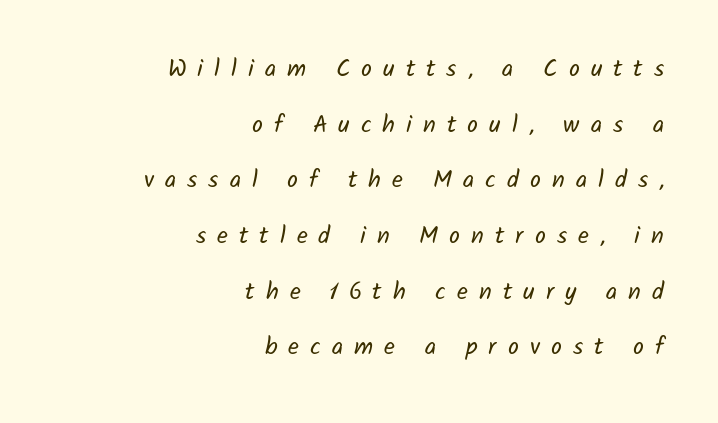
The image shows 24 px text type; set right-aligned, loose line spacing (2.32x), unusually wide letter spacing (+0.46 em), not underlined.
